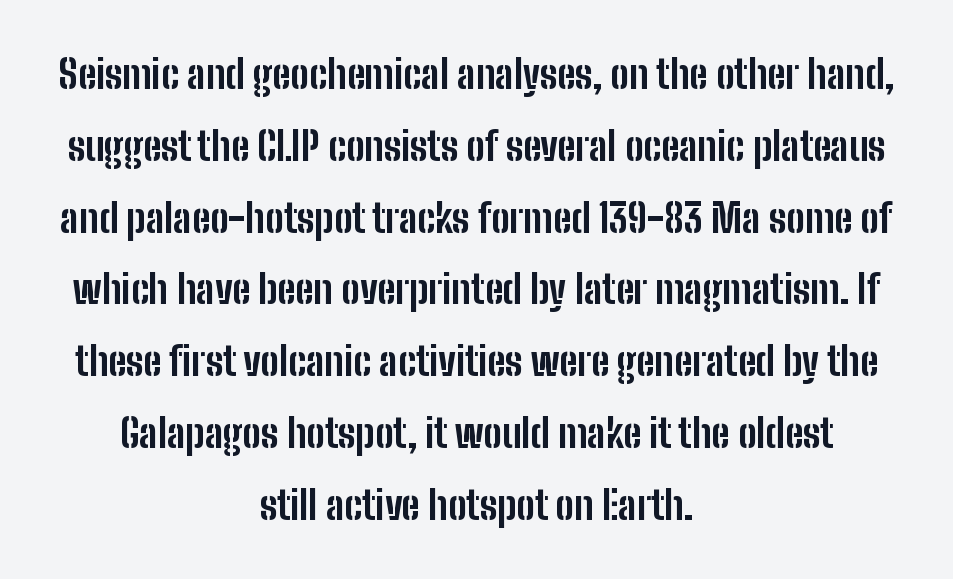
{"serif": "no", "italic": "no", "bold": "yes", "weight": "bold", "width": "condensed", "stroke_contrast": "low", "x_height": "medium", "monospaced": "no", "underline": "no", "align": "center", "line_spacing_ratio": 1.84, "letter_spacing": "normal", "letter_spacing_em": 0.0, "glyph_px": 39}
